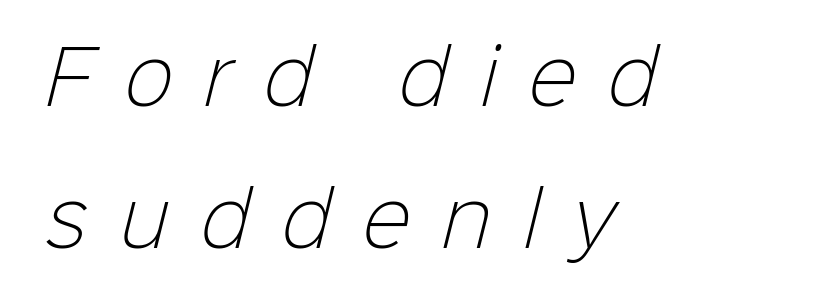
Q: Is the text bold? A: No.
Q: Is the typeface a serif or a sans-serif typeface? A: Sans-serif.
Q: Is the text underlined? A: No.
Q: How is the paragraph aligned? A: Left-aligned.
Q: Is the spacing between letters normal or unusually wide? A: Unusually wide.
Q: Is the spacing between lines tight, normal or loose? A: Loose.
Q: Width (condensed, normal, or wide)? A: Normal.
Q: Stroke contrast? A: Low.
Q: x-height? A: Medium.
Q: Monospaced? A: No.
